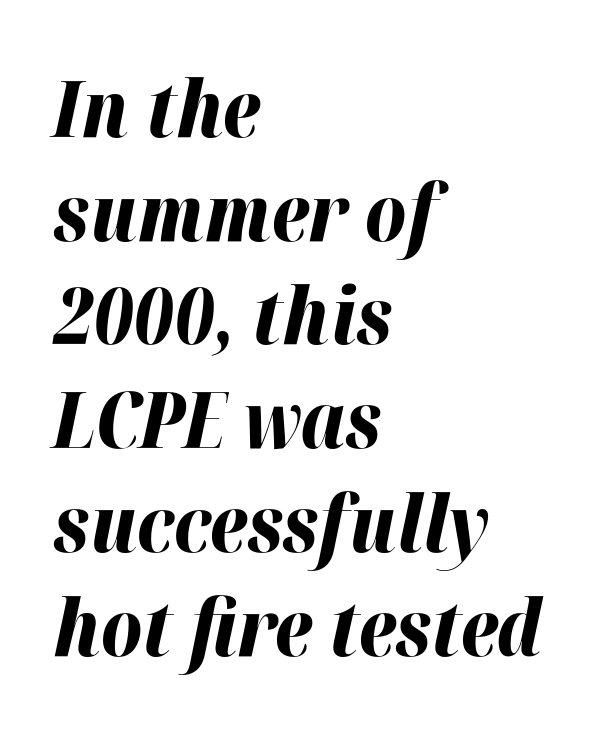
{"italic": "yes", "lean": "right", "slant_degrees": 12, "bold": "yes", "weight": "bold", "width": "normal", "stroke_contrast": "high", "x_height": "medium", "monospaced": "no", "underline": "no", "align": "left", "line_spacing": "normal", "line_spacing_ratio": 1.33, "letter_spacing": "normal", "letter_spacing_em": 0.0, "glyph_px": 78}
